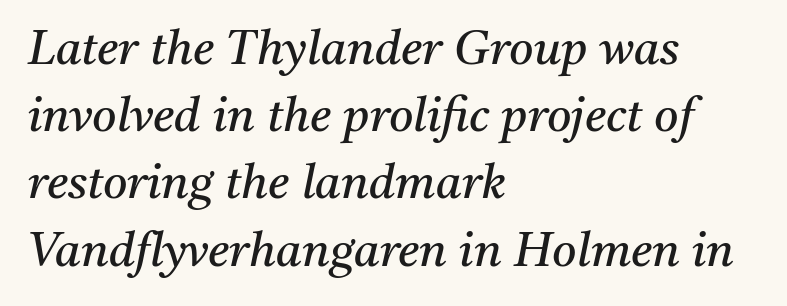
The image shows 47 px regular-weight serif type, italic (leaning right); set left-aligned, normal line spacing (1.43x), normal letter spacing, not underlined; medium stroke contrast and a medium x-height.
